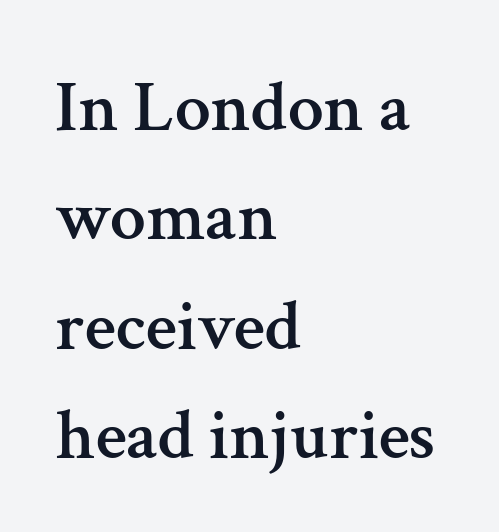
Q: Is the text italic (slanted)? A: No, it is upright.
Q: Is the typeface a serif or a sans-serif typeface? A: Serif.
Q: Is the text underlined? A: No.
Q: How is the paragraph aligned? A: Left-aligned.
Q: Is the spacing between letters normal or unusually wide? A: Normal.
Q: Is the spacing between lines tight, normal or loose? A: Normal.
Q: Width (condensed, normal, or wide)? A: Normal.
Q: Stroke contrast? A: Medium.
Q: x-height? A: Medium.
Q: Monospaced? A: No.
